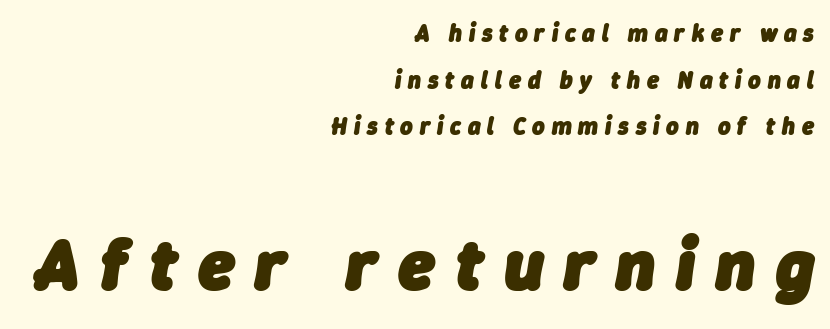
Weight check: bold — yes, fully. Visually the block forms a straight wall on the right and a jagged coastline on the left. A clean baseline with only descenders dipping below it. The face used here is proportionally spaced, like ordinary book or web type.
